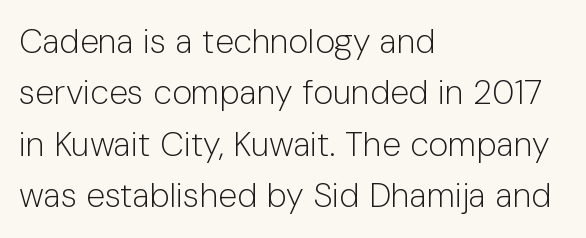
The image shows 34 px light sans-serif type, upright; set left-aligned, normal line spacing (1.51x), normal letter spacing, not underlined; low stroke contrast and a medium x-height.
